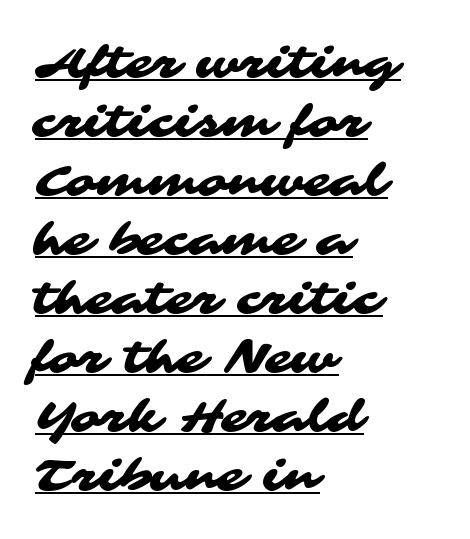
{"serif": "no", "width": "wide", "stroke_contrast": "medium", "x_height": "medium", "monospaced": "no", "underline": "yes", "align": "left", "line_spacing": "normal", "line_spacing_ratio": 1.34, "letter_spacing": "normal", "letter_spacing_em": 0.0, "glyph_px": 44}
